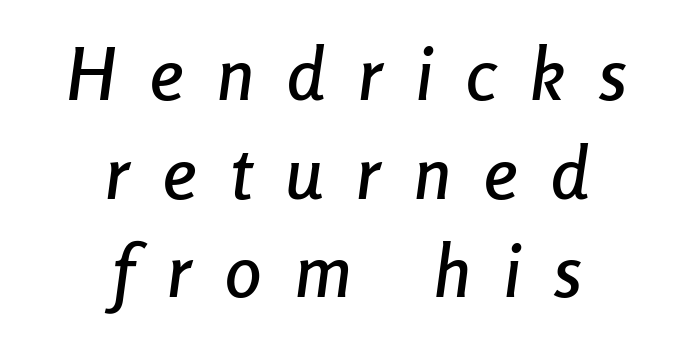
{"italic": "yes", "lean": "right", "slant_degrees": 8, "width": "condensed", "stroke_contrast": "low", "x_height": "medium", "monospaced": "no", "underline": "no", "align": "center", "line_spacing": "normal", "line_spacing_ratio": 1.35, "letter_spacing": "wide", "letter_spacing_em": 0.46, "glyph_px": 73}
